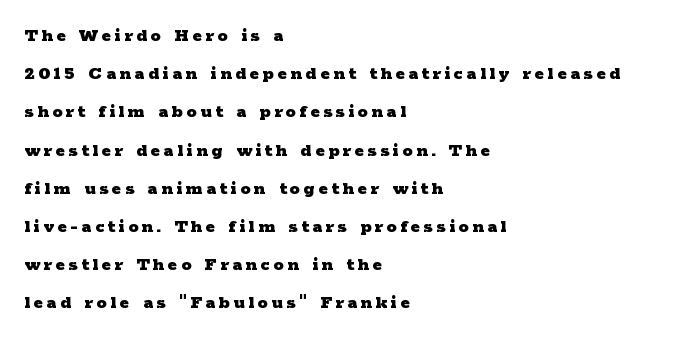
The image shows 20 px bold type, upright; set left-aligned, loose line spacing (1.91x), not underlined.
